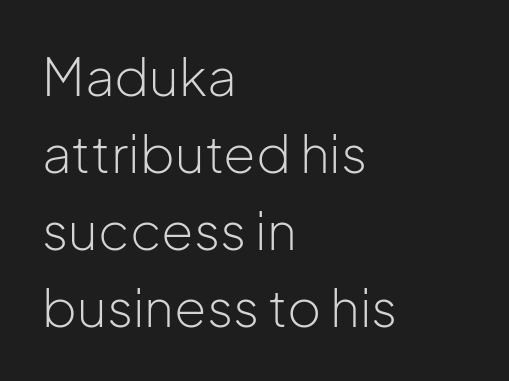
{"serif": "no", "italic": "no", "bold": "no", "weight": "light", "width": "normal", "stroke_contrast": "low", "x_height": "medium", "monospaced": "no", "underline": "no", "align": "left", "line_spacing": "normal", "line_spacing_ratio": 1.48, "letter_spacing": "normal", "letter_spacing_em": 0.0, "glyph_px": 52}
